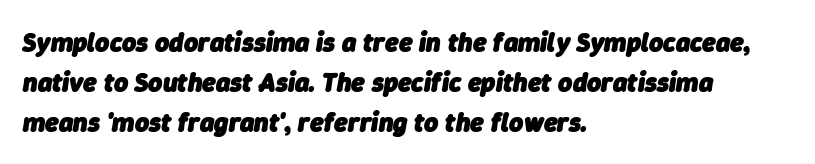
Reading down the column, the eye jumps a familiar distance to each next line. Compared with typical body copy, the letter spacing here is the same. In CSS terms this would be text-align: left. I'd describe the lettering as bold — thick and assertive. An italicized treatment has been applied to the whole sample. Rule under the text: the space is simply empty.
